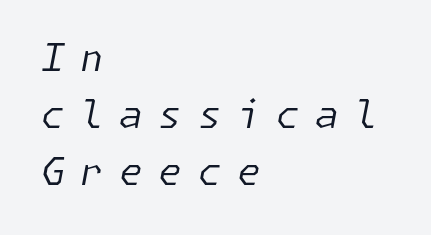
Q: Is the text bold? A: No.
Q: Is the text italic (slanted)? A: Yes, it leans right by about 11 degrees.
Q: Is the text underlined? A: No.
Q: How is the paragraph aligned? A: Left-aligned.
Q: Is the spacing between letters normal or unusually wide? A: Unusually wide.
Q: Is the spacing between lines tight, normal or loose? A: Normal.
Q: Width (condensed, normal, or wide)? A: Normal.
Q: Stroke contrast? A: Low.
Q: x-height? A: Medium.
